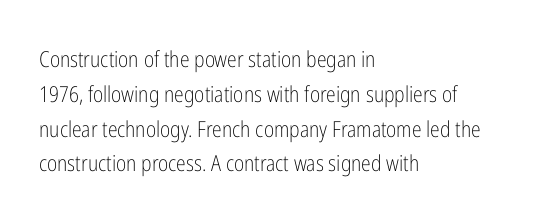
All the whitespace from short lines collects on the right. No extra tracking has been applied to these lines. Characters remain perfectly vertical along every line. The space beneath each line is pristine and unruled. Vertical stems look standard width or narrower in stroke.
